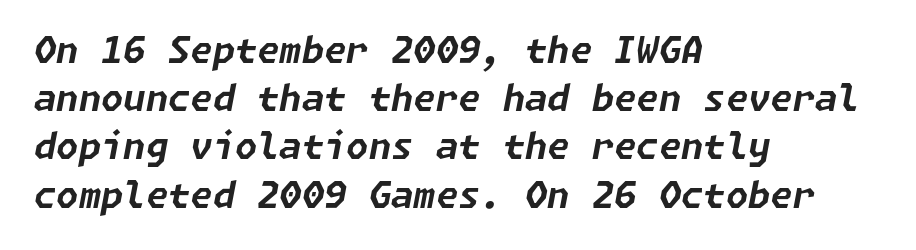
Q: Is the text bold? A: Yes.
Q: Is the text italic (slanted)? A: Yes, it leans right by about 11 degrees.
Q: Is the text underlined? A: No.
Q: How is the paragraph aligned? A: Left-aligned.
Q: Is the spacing between letters normal or unusually wide? A: Normal.
Q: Is the spacing between lines tight, normal or loose? A: Normal.
Q: Width (condensed, normal, or wide)? A: Normal.
Q: Stroke contrast? A: Low.
Q: x-height? A: Medium.
